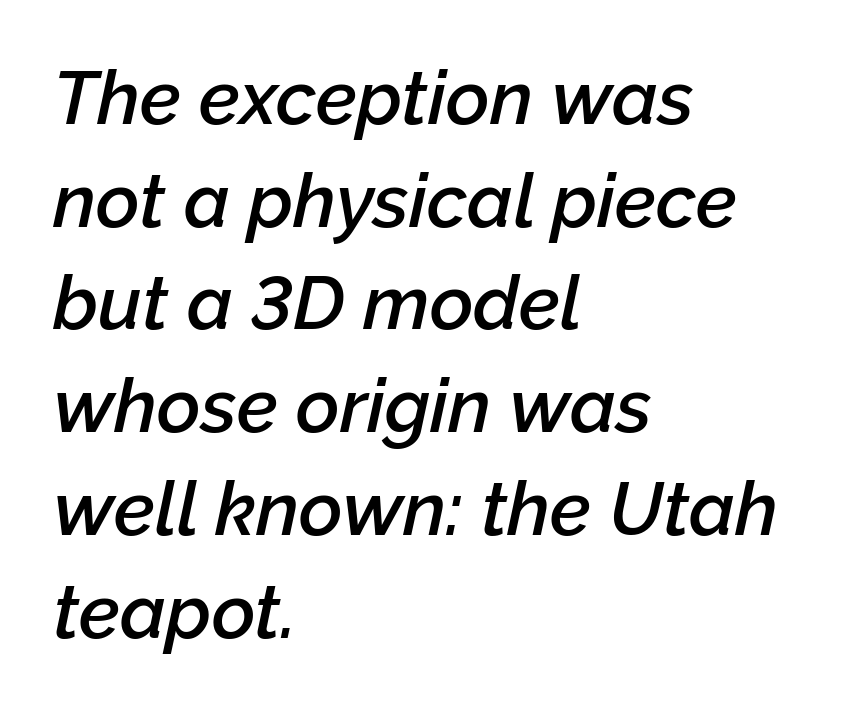
{"italic": "yes", "lean": "right", "slant_degrees": 12, "bold": "semi", "weight": "semibold", "width": "normal", "stroke_contrast": "low", "x_height": "medium", "monospaced": "no", "underline": "no", "align": "left", "line_spacing": "normal", "line_spacing_ratio": 1.37, "letter_spacing": "normal", "letter_spacing_em": 0.0, "glyph_px": 75}
